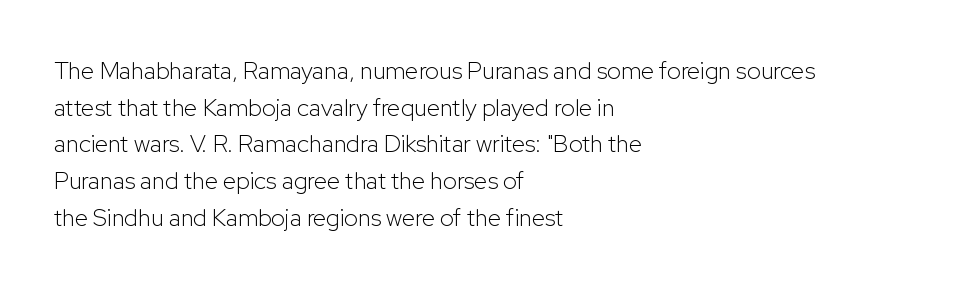
Q: Is the text bold? A: No.
Q: Is the text italic (slanted)? A: No, it is upright.
Q: Is the text underlined? A: No.
Q: How is the paragraph aligned? A: Left-aligned.
Q: Is the spacing between letters normal or unusually wide? A: Normal.
Q: Is the spacing between lines tight, normal or loose? A: Normal.
